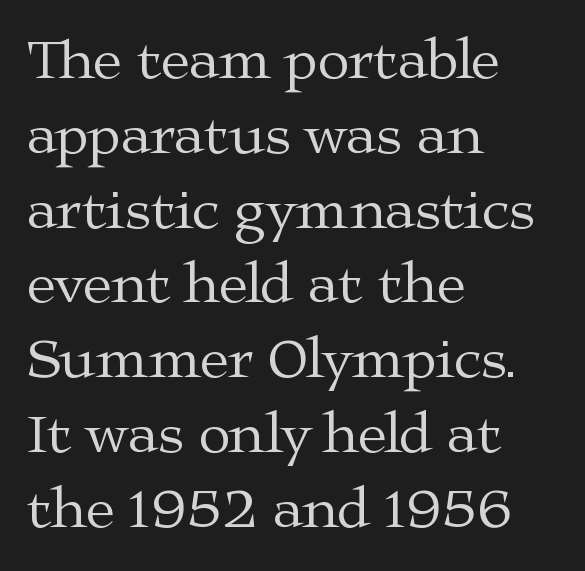
The vertical gap from one line to the next is medium. The lines are quadded left. Nothing heavy about these letters — not bold at all. Is this a fixed-width face? No — the glyphs have proportional, varying widths. The lettering holds an erect, upright posture throughout. The space beneath each line is pristine and unruled.
